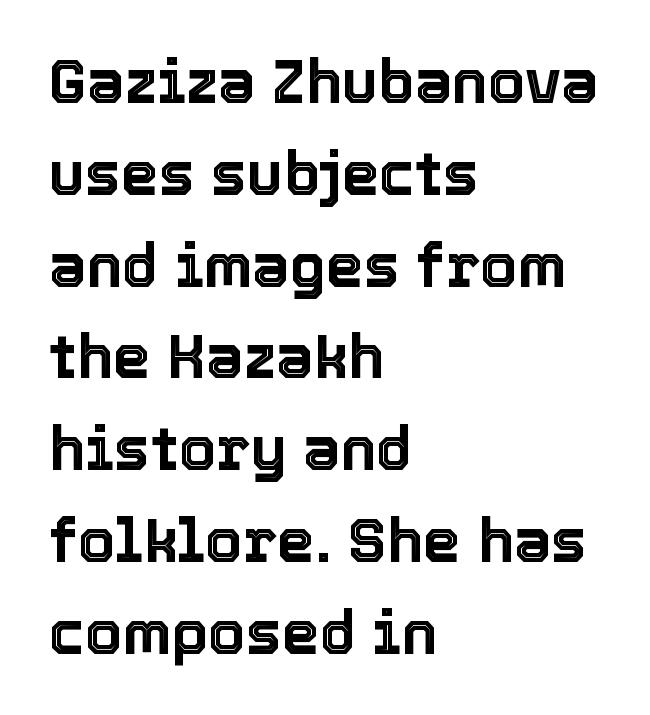
The image shows 60 px text type, upright; set left-aligned, normal line spacing (1.53x), normal letter spacing, not underlined; a medium x-height.
